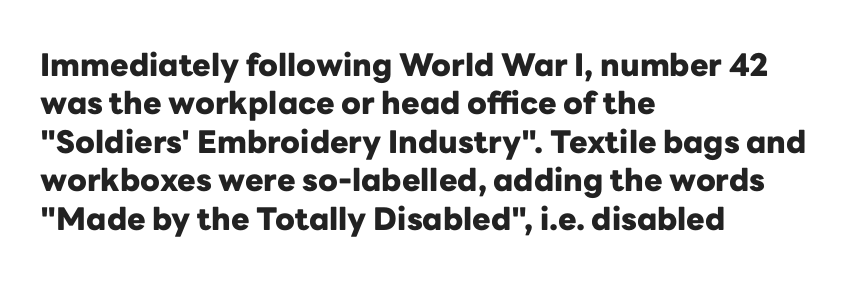
This sample is left-justified, so line endings fall wherever the words run out. Each row of text sits above clean, open space. Words appear dense and cohesive because spacing is normal. These words are printed bold, with thick strokes throughout. Italic: no, the glyphs are upright roman. To sum up the face: it is a sans, with no serifs.
